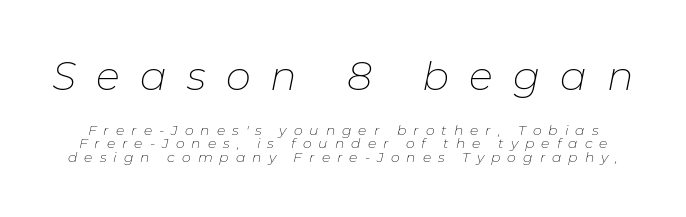
The image shows 40 px thin type, italic (leaning right); set tight line spacing (0.95x), unusually wide letter spacing (+0.5 em), not underlined; the first (top) block is 2.86x larger; low stroke contrast and a medium x-height.
